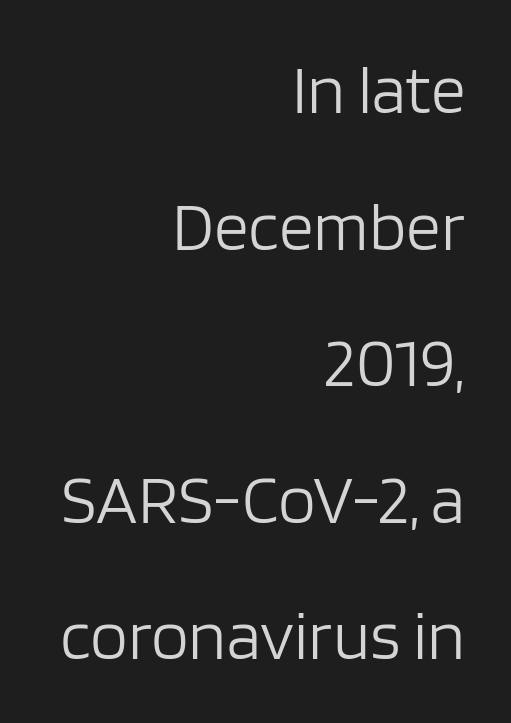
Q: Is the text bold? A: No.
Q: Is the text italic (slanted)? A: No, it is upright.
Q: Is the typeface a serif or a sans-serif typeface? A: Sans-serif.
Q: Is the text underlined? A: No.
Q: How is the paragraph aligned? A: Right-aligned.
Q: Is the spacing between letters normal or unusually wide? A: Normal.
Q: Is the spacing between lines tight, normal or loose? A: Loose.
Q: Width (condensed, normal, or wide)? A: Normal.
Q: Stroke contrast? A: Low.
Q: x-height? A: Large.
Q: Monospaced? A: No.
